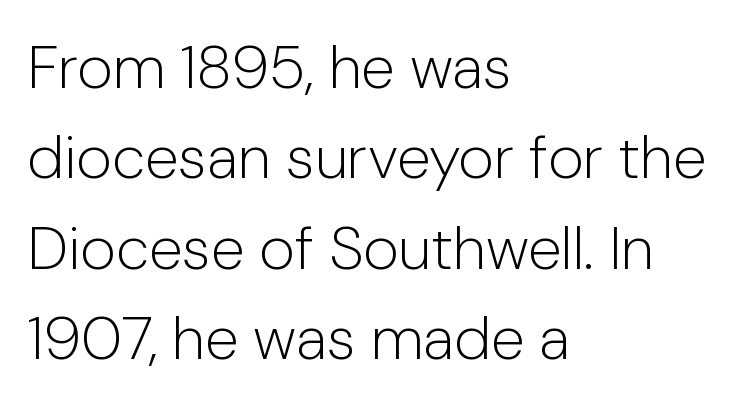
Q: Is the text bold? A: No.
Q: Is the text italic (slanted)? A: No, it is upright.
Q: Is the typeface a serif or a sans-serif typeface? A: Sans-serif.
Q: Is the text underlined? A: No.
Q: How is the paragraph aligned? A: Left-aligned.
Q: Is the spacing between letters normal or unusually wide? A: Normal.
Q: Is the spacing between lines tight, normal or loose? A: Normal.
Q: Width (condensed, normal, or wide)? A: Normal.
Q: Stroke contrast? A: Low.
Q: x-height? A: Medium.
Q: Monospaced? A: No.
